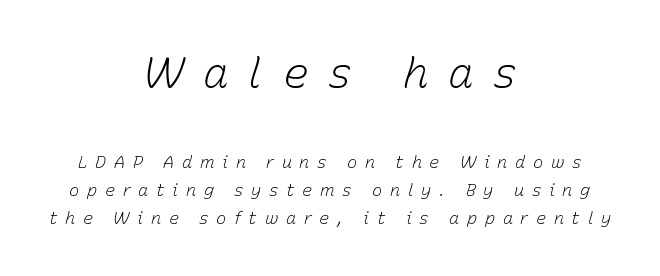
{"italic": "yes", "lean": "right", "slant_degrees": 15, "bold": "no", "weight": "light", "width": "normal", "stroke_contrast": "low", "x_height": "medium", "monospaced": "no", "underline": "no", "align": "center", "line_spacing": "normal", "line_spacing_ratio": 1.63, "letter_spacing": "wide", "letter_spacing_em": 0.45, "larger_block": "first", "size_ratio": 2.53, "glyph_px": 43}
